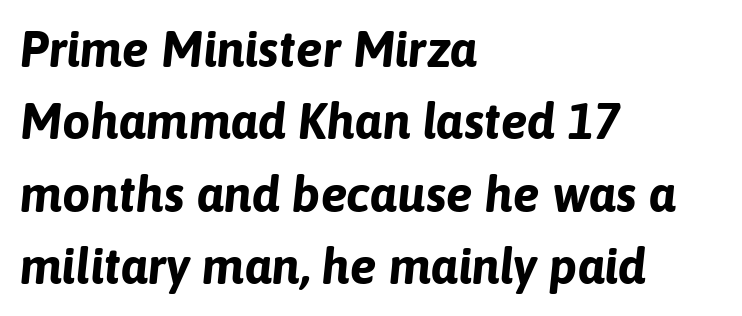
There's an unmistakable incline to the writing here. The characters look thick and weighty, a clear bold. Underlining? Definitely not there. These lines are rendered in a variable-pitch font. Spacing between characters is what you'd get straight out of the box. The paragraph shown leans on its left margin.
